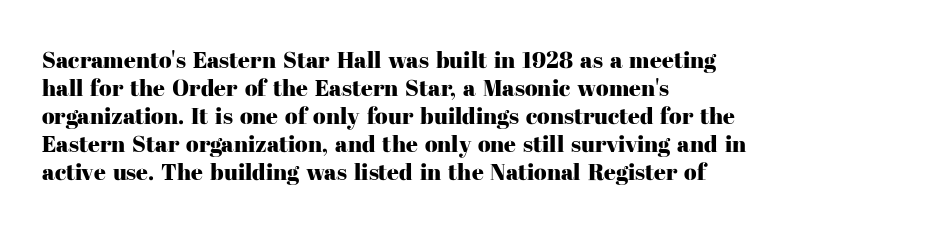
{"italic": "no", "underline": "no", "align": "left", "line_spacing_ratio": 1.22, "letter_spacing": "normal", "letter_spacing_em": 0.0, "glyph_px": 23}
